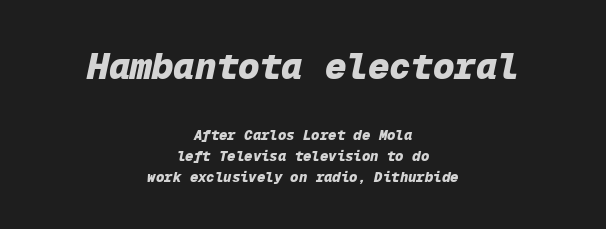
Q: Is the text bold? A: Yes.
Q: Is the text italic (slanted)? A: Yes, it leans right by about 12 degrees.
Q: Is the text underlined? A: No.
Q: How is the paragraph aligned? A: Centered.
Q: Is the spacing between letters normal or unusually wide? A: Normal.
Q: Is the spacing between lines tight, normal or loose? A: Normal.
Q: Which block of text is set in a larger size, the first (top) or the second (bottom)? A: The first (top) one.
Q: Width (condensed, normal, or wide)? A: Normal.
Q: Stroke contrast? A: Low.
Q: x-height? A: Medium.
Q: Monospaced? A: Yes.
